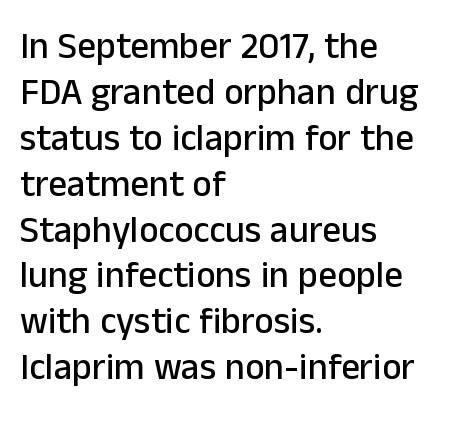
{"serif": "no", "italic": "no", "width": "normal", "stroke_contrast": "low", "x_height": "medium", "monospaced": "no", "underline": "no", "align": "left", "line_spacing_ratio": 1.24, "letter_spacing": "normal", "letter_spacing_em": 0.0, "glyph_px": 37}
